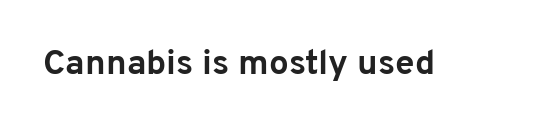
Q: Is the text bold? A: Yes.
Q: Is the text italic (slanted)? A: No, it is upright.
Q: Is the typeface a serif or a sans-serif typeface? A: Sans-serif.
Q: Is the text underlined? A: No.
Q: Is the spacing between letters normal or unusually wide? A: Normal.
Q: Width (condensed, normal, or wide)? A: Normal.
Q: Stroke contrast? A: Low.
Q: x-height? A: Medium.
Q: Monospaced? A: No.
